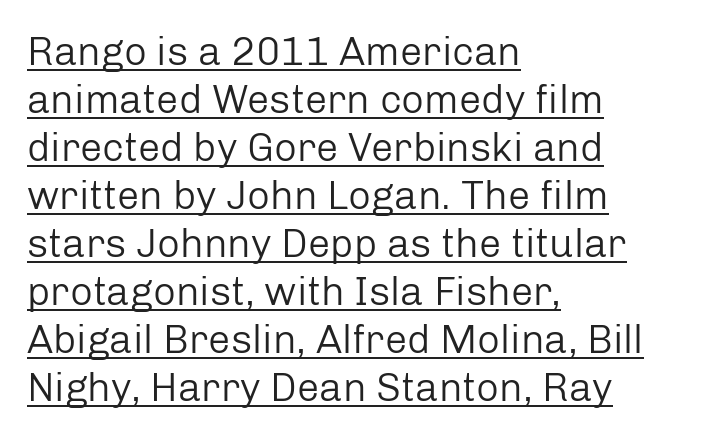
Q: Is the text bold? A: No.
Q: Is the text italic (slanted)? A: No, it is upright.
Q: Is the typeface a serif or a sans-serif typeface? A: Sans-serif.
Q: Is the text underlined? A: Yes.
Q: How is the paragraph aligned? A: Left-aligned.
Q: Is the spacing between letters normal or unusually wide? A: Normal.
Q: Width (condensed, normal, or wide)? A: Normal.
Q: Stroke contrast? A: Low.
Q: x-height? A: Medium.
Q: Monospaced? A: No.
